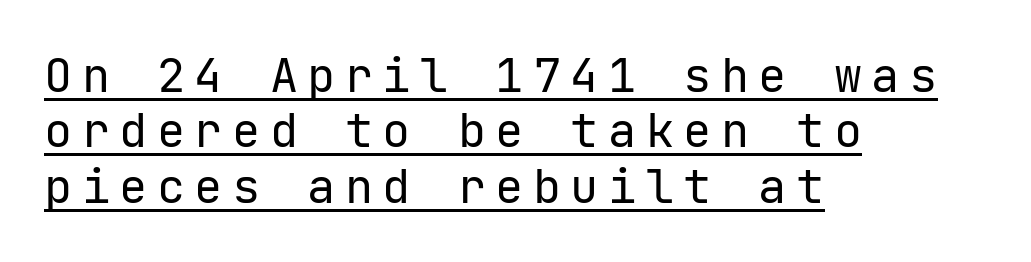
This is underlined copy, the kind a proofreader might mark for attention. What stands out about the letter spacing? Its width — letters are far apart. Weight class: somewhere from thin through regular. You can tell from the bare stems that sans-serif type was used. Designer's note — italics off, roman on.
